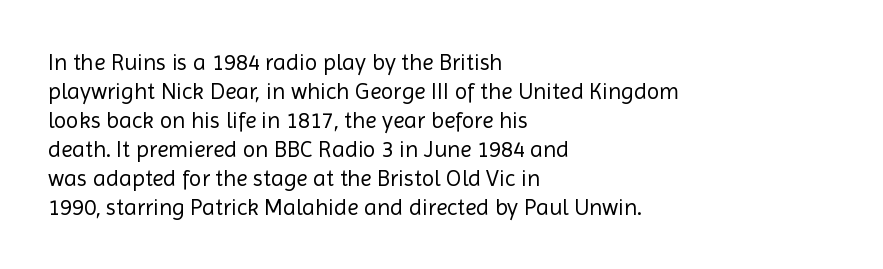
The image shows 23 px text type, upright; set left-aligned, normal line spacing (1.26x), normal letter spacing, not underlined.
